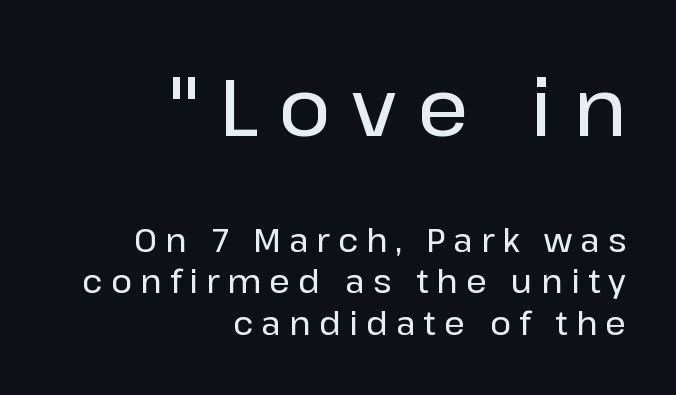
Q: Is the text italic (slanted)? A: No, it is upright.
Q: Is the typeface a serif or a sans-serif typeface? A: Sans-serif.
Q: Is the text underlined? A: No.
Q: How is the paragraph aligned? A: Right-aligned.
Q: Is the spacing between letters normal or unusually wide? A: Unusually wide.
Q: Is the spacing between lines tight, normal or loose? A: Normal.
Q: Which block of text is set in a larger size, the first (top) or the second (bottom)? A: The first (top) one.
Q: Width (condensed, normal, or wide)? A: Normal.
Q: Stroke contrast? A: Low.
Q: x-height? A: Medium.
Q: Monospaced? A: No.
